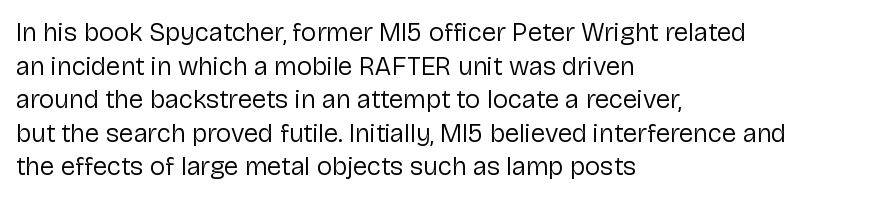
The image shows 26 px text type, upright; set left-aligned, normal line spacing (1.29x), normal letter spacing, not underlined.
